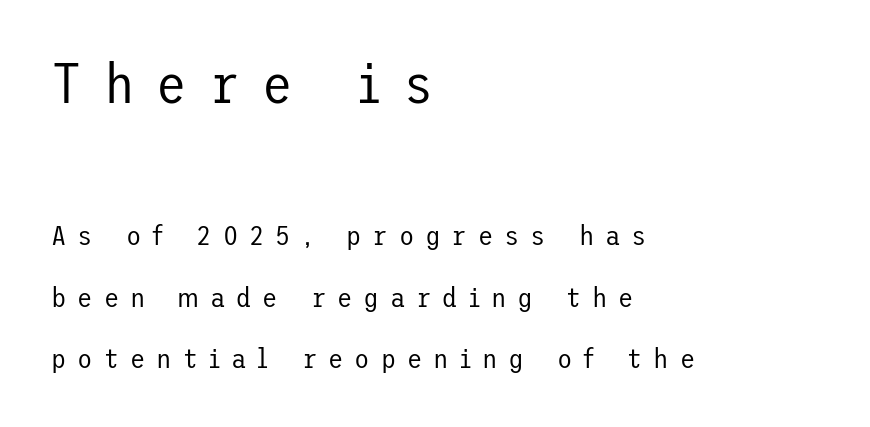
Q: Is the text bold? A: No.
Q: Is the text italic (slanted)? A: No, it is upright.
Q: Is the typeface a serif or a sans-serif typeface? A: Sans-serif.
Q: Is the text underlined? A: No.
Q: How is the paragraph aligned? A: Left-aligned.
Q: Is the spacing between letters normal or unusually wide? A: Unusually wide.
Q: Is the spacing between lines tight, normal or loose? A: Loose.
Q: Which block of text is set in a larger size, the first (top) or the second (bottom)? A: The first (top) one.
Q: Width (condensed, normal, or wide)? A: Normal.
Q: Stroke contrast? A: Low.
Q: x-height? A: Medium.
